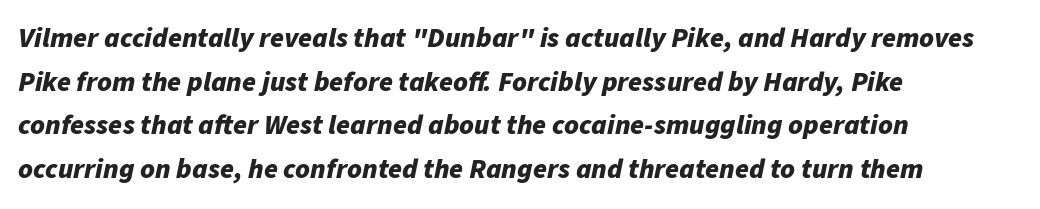
Every row of glyphs begins at an identical x-position on the left. The rendering uses a bold face; every stroke is thick and dark. The rendering uses a moderate line-height, typical for paragraphs. A typesetter would call this zero additional tracking. This rendering features lettering with no underline.
